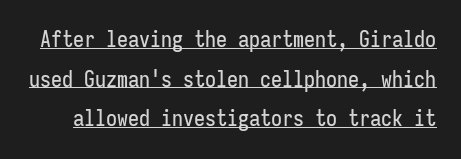
{"italic": "no", "underline": "yes", "line_spacing_ratio": 1.8, "letter_spacing": "normal", "letter_spacing_em": 0.0, "glyph_px": 22}
